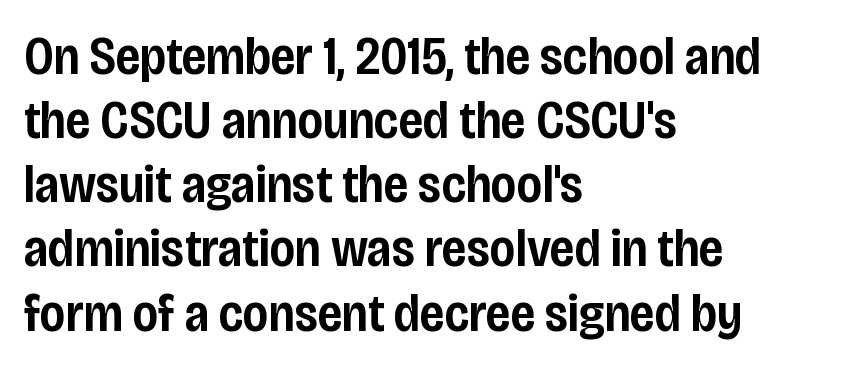
The image shows 53 px semibold, condensed sans-serif type, upright; set left-aligned, line spacing 1.21x, normal letter spacing, not underlined; low stroke contrast and a large x-height.
